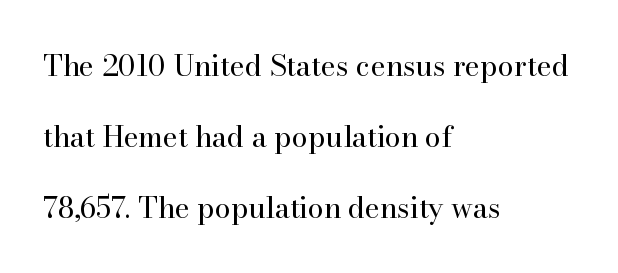
Q: Is the text bold? A: No.
Q: Is the text italic (slanted)? A: No, it is upright.
Q: Is the typeface a serif or a sans-serif typeface? A: Serif.
Q: Is the text underlined? A: No.
Q: How is the paragraph aligned? A: Left-aligned.
Q: Is the spacing between letters normal or unusually wide? A: Normal.
Q: Is the spacing between lines tight, normal or loose? A: Loose.
Q: Width (condensed, normal, or wide)? A: Normal.
Q: Stroke contrast? A: High.
Q: x-height? A: Small.
Q: Monospaced? A: No.
